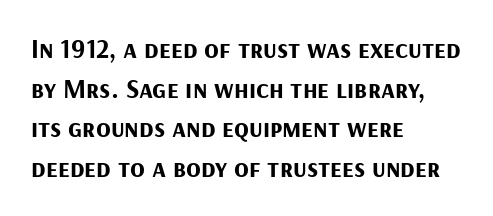
Q: Is the text bold? A: Yes.
Q: Is the text italic (slanted)? A: No, it is upright.
Q: Is the text underlined? A: No.
Q: How is the paragraph aligned? A: Left-aligned.
Q: Is the spacing between letters normal or unusually wide? A: Normal.
Q: Is the spacing between lines tight, normal or loose? A: Normal.
